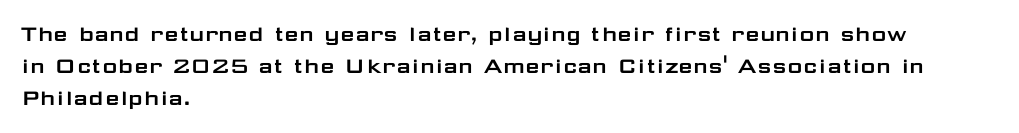
The image shows 25 px text type, upright; set left-aligned, normal line spacing (1.29x), normal letter spacing, not underlined.
